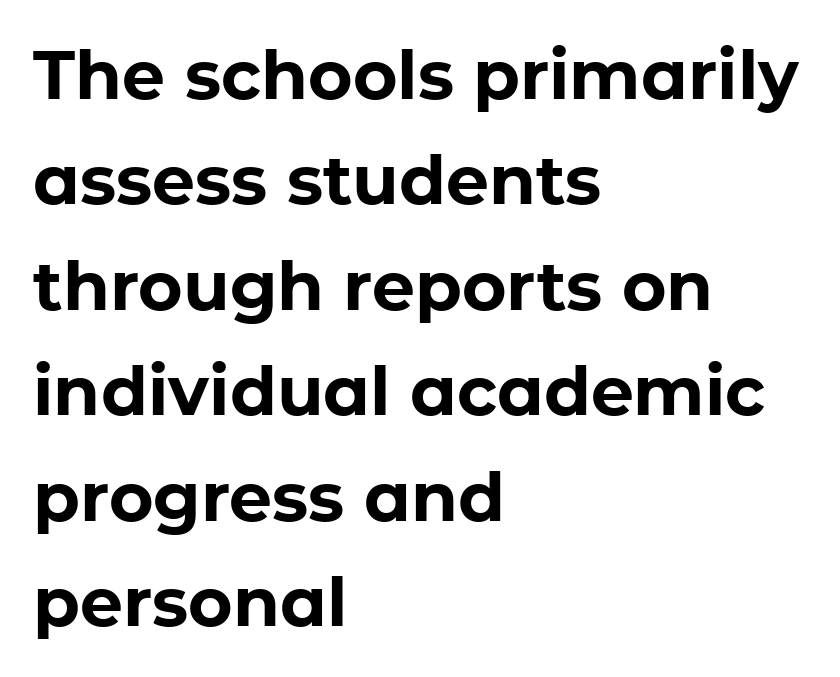
{"serif": "no", "italic": "no", "bold": "yes", "weight": "bold", "width": "normal", "stroke_contrast": "low", "x_height": "medium", "monospaced": "no", "underline": "no", "align": "left", "line_spacing": "normal", "line_spacing_ratio": 1.55, "letter_spacing": "normal", "letter_spacing_em": 0.0, "glyph_px": 68}
